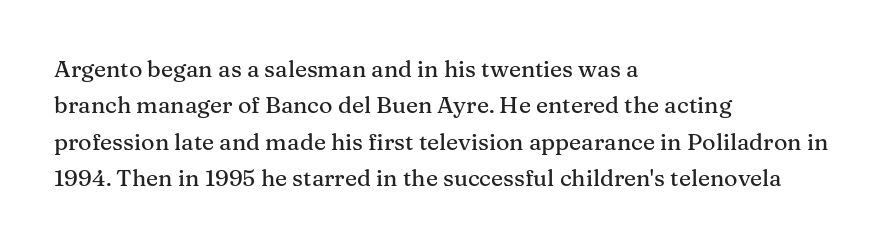
The image shows 23 px text type, upright; set left-aligned, normal line spacing (1.58x), normal letter spacing, not underlined.
